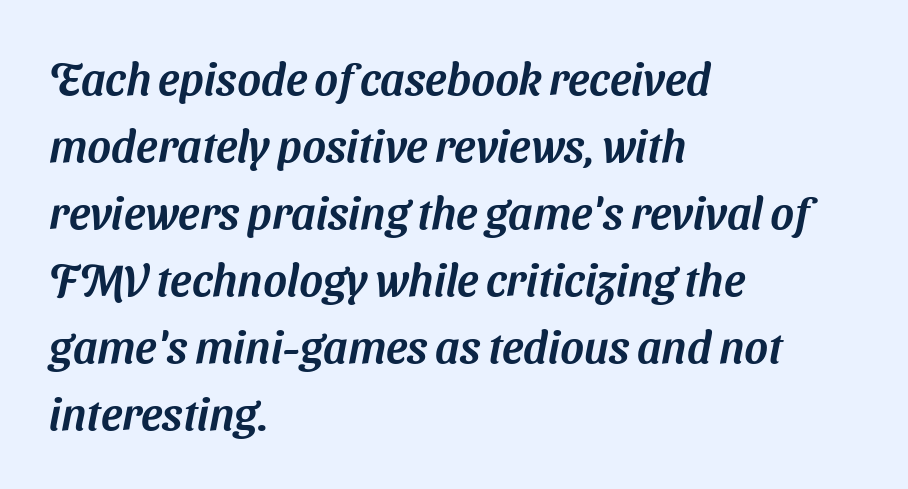
Classification — sans serif. A clean baseline with only descenders dipping below it. Horizontal bands of white between lines are of average thickness. Varying glyph widths throughout — classic text-font behaviour. No extra tracking has been applied to these lines.
